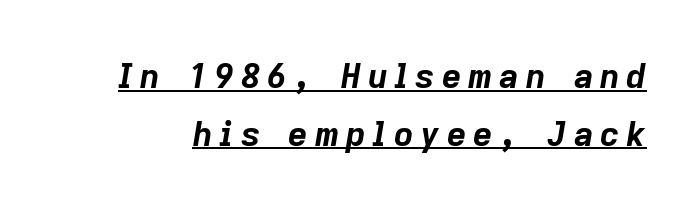
{"italic": "yes", "lean": "right", "slant_degrees": 9, "bold": "yes", "weight": "bold", "width": "normal", "stroke_contrast": "low", "x_height": "medium", "monospaced": "no", "underline": "yes", "line_spacing": "normal", "line_spacing_ratio": 1.7, "letter_spacing": "wide", "letter_spacing_em": 0.2, "glyph_px": 34}
